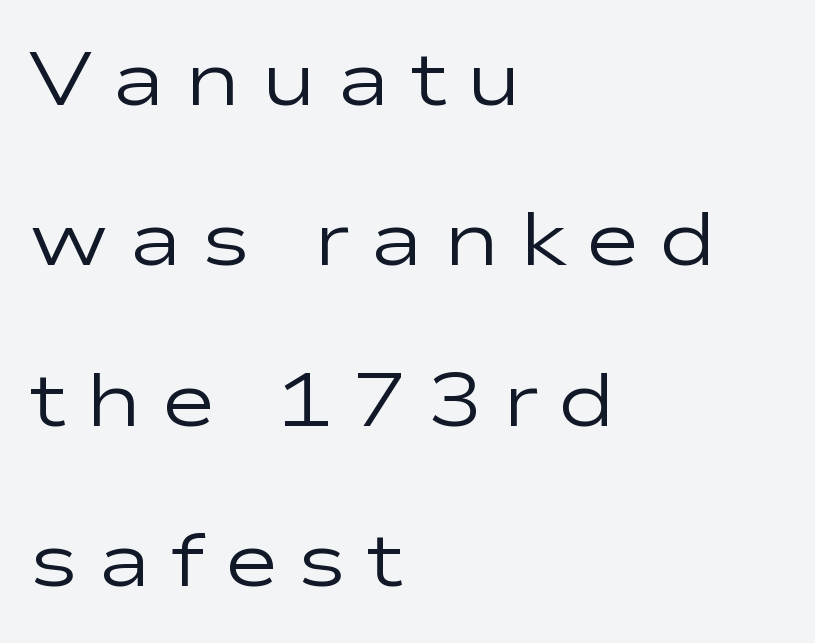
{"serif": "no", "italic": "no", "bold": "no", "weight": "regular", "width": "wide", "stroke_contrast": "low", "x_height": "medium", "monospaced": "no", "underline": "no", "align": "left", "line_spacing": "loose", "line_spacing_ratio": 2.14, "letter_spacing": "wide", "letter_spacing_em": 0.25, "glyph_px": 75}
